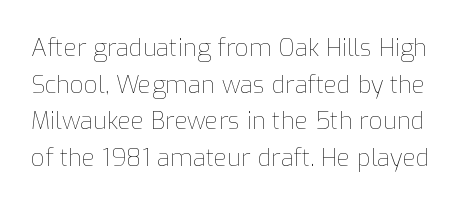
Q: Is the text bold? A: No.
Q: Is the text italic (slanted)? A: No, it is upright.
Q: Is the text underlined? A: No.
Q: Is the spacing between letters normal or unusually wide? A: Normal.
Q: Is the spacing between lines tight, normal or loose? A: Normal.
